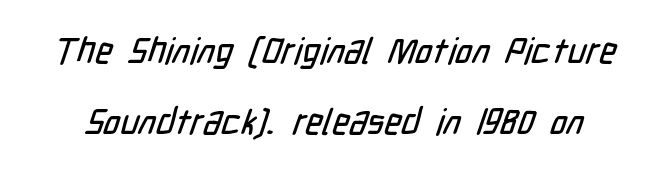
The image shows 36 px condensed sans-serif type; set loose line spacing (1.97x), normal letter spacing, not underlined; low stroke contrast and a medium x-height.
